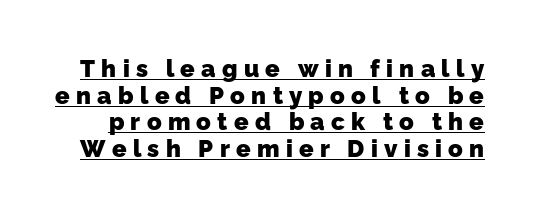
{"bold": "yes", "underline": "yes", "line_spacing": "tight", "line_spacing_ratio": 1.11, "letter_spacing": "wide", "letter_spacing_em": 0.26, "glyph_px": 24}
